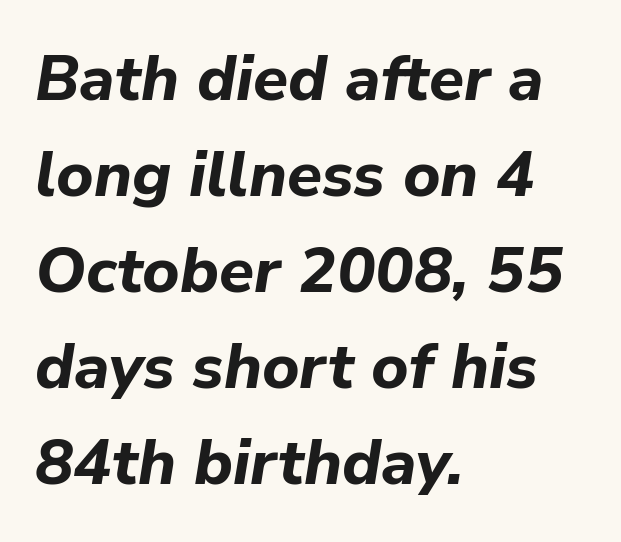
The image shows 64 px bold type, italic (leaning right); set left-aligned, normal line spacing (1.5x), normal letter spacing, not underlined; low stroke contrast and a medium x-height.
